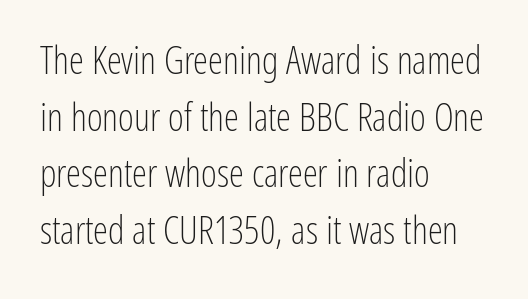
Q: Is the text bold? A: No.
Q: Is the text italic (slanted)? A: No, it is upright.
Q: Is the typeface a serif or a sans-serif typeface? A: Sans-serif.
Q: Is the text underlined? A: No.
Q: How is the paragraph aligned? A: Left-aligned.
Q: Is the spacing between letters normal or unusually wide? A: Normal.
Q: Is the spacing between lines tight, normal or loose? A: Normal.
Q: Width (condensed, normal, or wide)? A: Condensed.
Q: Stroke contrast? A: Low.
Q: x-height? A: Medium.
Q: Monospaced? A: No.
